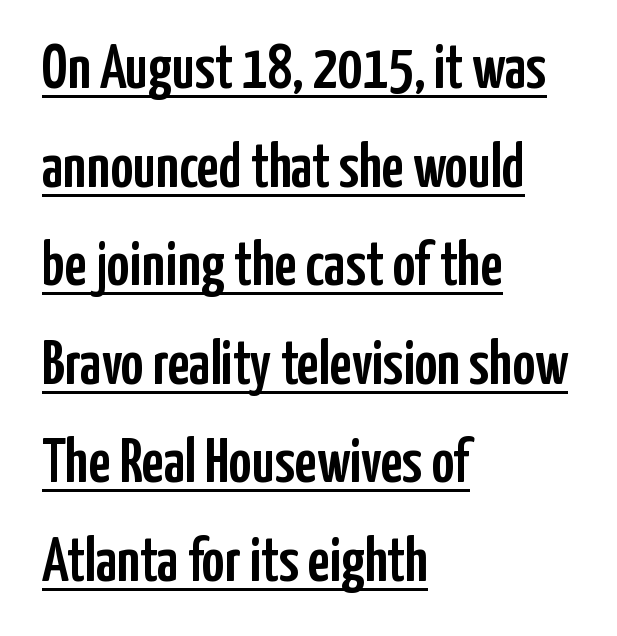
Think of a printed novel: that variable character pitch is what you see here. You can tell it's not italic because the verticals are truly vertical. Every word sits above its own underline. There is no visible air inserted between adjacent glyphs. Whoever set this chose a conventional vertical rhythm.
